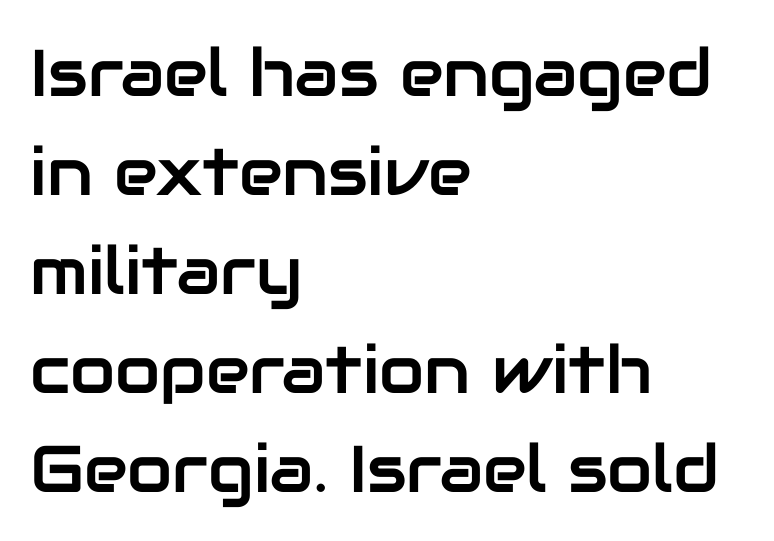
Horizontal alignment here is leftward, the default for most running prose. Whoever set this chose a conventional vertical rhythm. This sample uses an upright cut, with every glyph sitting square on the baseline. The strip under each line holds only bare page. These lines are rendered in a variable-pitch font. Serif or sans? Sans — the stroke terminals are bare.
